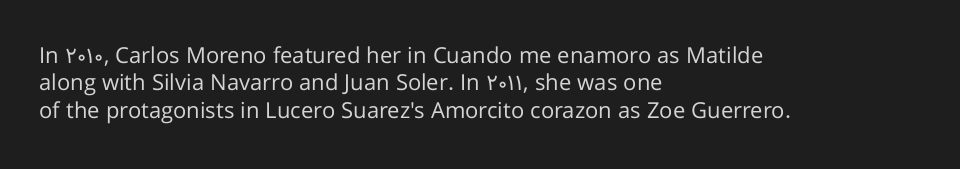
Q: Is the text bold? A: No.
Q: Is the text italic (slanted)? A: No, it is upright.
Q: Is the text underlined? A: No.
Q: How is the paragraph aligned? A: Left-aligned.
Q: Is the spacing between letters normal or unusually wide? A: Normal.
